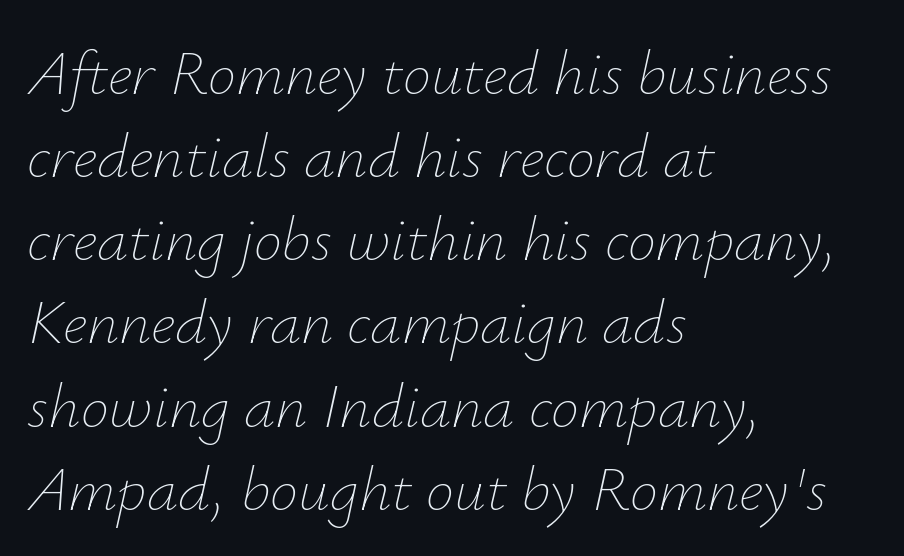
The image shows 63 px thin type, italic (leaning right); set left-aligned, normal line spacing (1.32x), normal letter spacing, not underlined; low stroke contrast and a small x-height.
